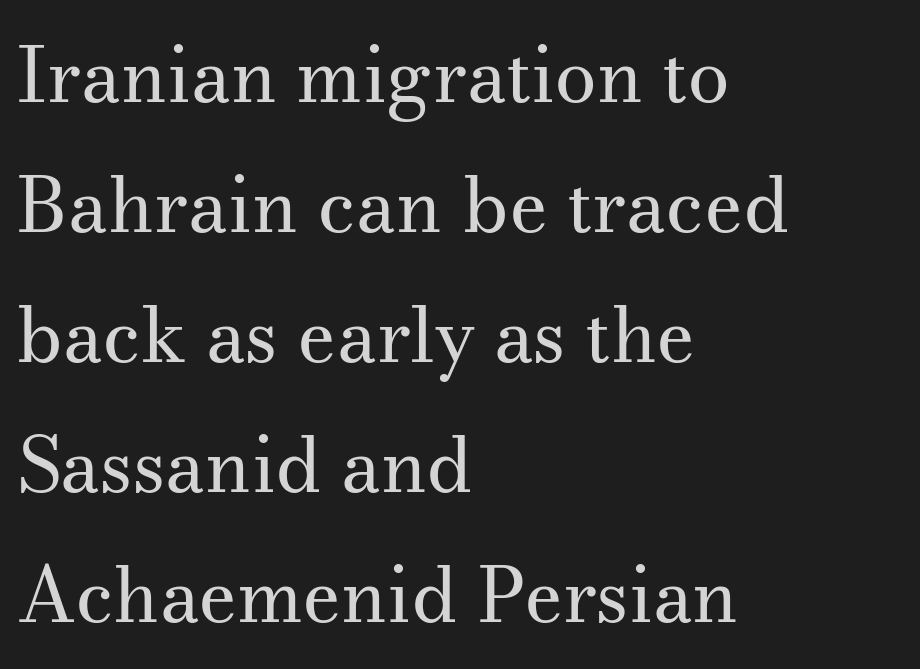
Heft: none added — not bold. The letters sit at their default tracking, neither squeezed nor spread. Visually the block forms a straight wall on the left and a jagged coastline on the right. The font's upright variant was chosen for this text. Descender tails drop into unmarked territory. Each letter keeps its own natural width here, so spacing adapts to shape.
